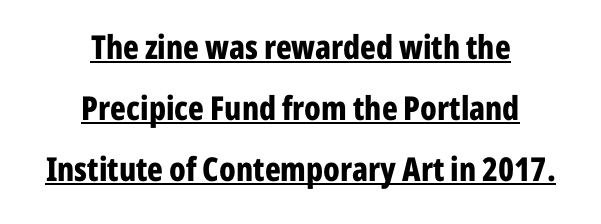
Q: Is the text bold? A: Yes.
Q: Is the text italic (slanted)? A: No, it is upright.
Q: Is the typeface a serif or a sans-serif typeface? A: Sans-serif.
Q: Is the text underlined? A: Yes.
Q: How is the paragraph aligned? A: Centered.
Q: Is the spacing between letters normal or unusually wide? A: Normal.
Q: Width (condensed, normal, or wide)? A: Condensed.
Q: Stroke contrast? A: Low.
Q: x-height? A: Medium.
Q: Monospaced? A: No.
